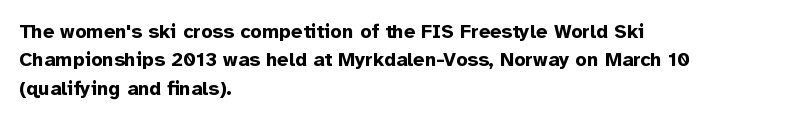
Has an underline been added? It has not. Here the glyphs are tracked normally, forming tight word shapes. Compared with typical paragraphs, the rows here are spaced about the same. The characters look thick and weighty, a clear bold.
